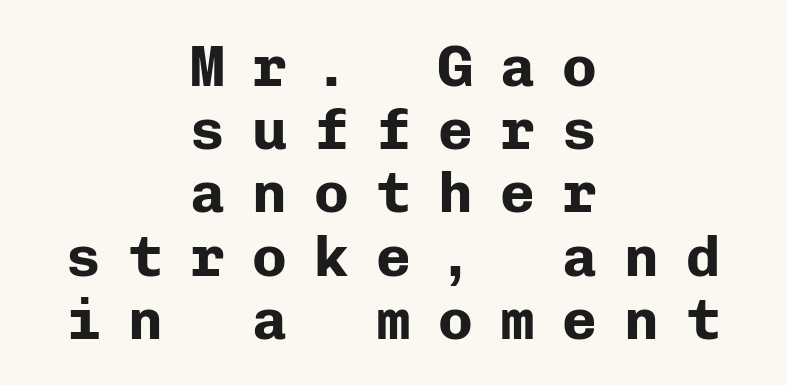
{"serif": "no", "italic": "no", "bold": "yes", "weight": "bold", "width": "normal", "stroke_contrast": "low", "x_height": "medium", "monospaced": "yes", "underline": "no", "align": "center", "line_spacing": "tight", "line_spacing_ratio": 1.09, "letter_spacing": "wide", "letter_spacing_em": 0.47, "glyph_px": 58}
